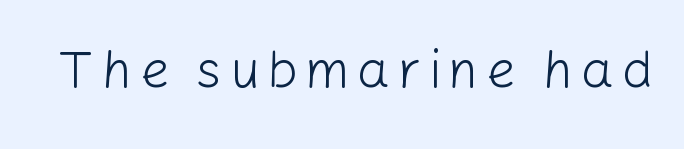
The image shows 52 px light sans-serif type, upright; set not underlined; low stroke contrast and a medium x-height.
